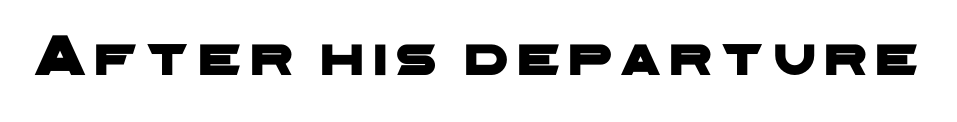
Character widths vary here, with narrow letters taking less room than wide ones. The typeface chosen for these lines omits serifs. Check under the words: just untouched page.
